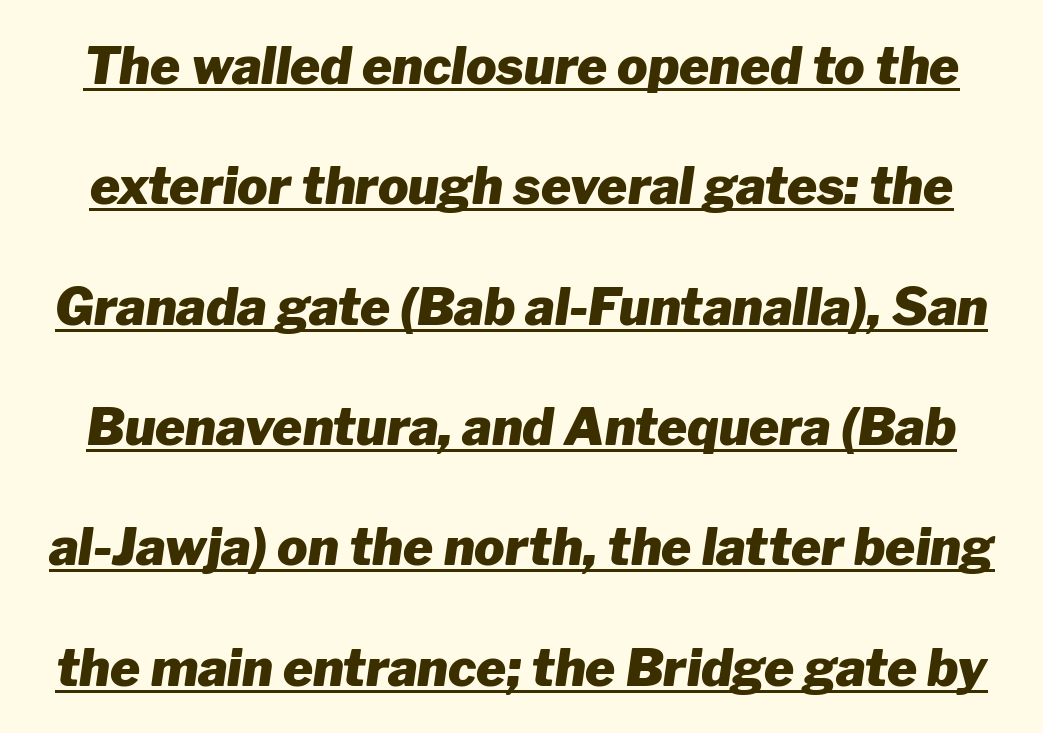
Q: Is the text bold? A: Yes.
Q: Is the text italic (slanted)? A: Yes, it leans right by about 8 degrees.
Q: Is the text underlined? A: Yes.
Q: Is the spacing between letters normal or unusually wide? A: Normal.
Q: Is the spacing between lines tight, normal or loose? A: Loose.
Q: Width (condensed, normal, or wide)? A: Normal.
Q: Stroke contrast? A: Low.
Q: x-height? A: Medium.
Q: Monospaced? A: No.
